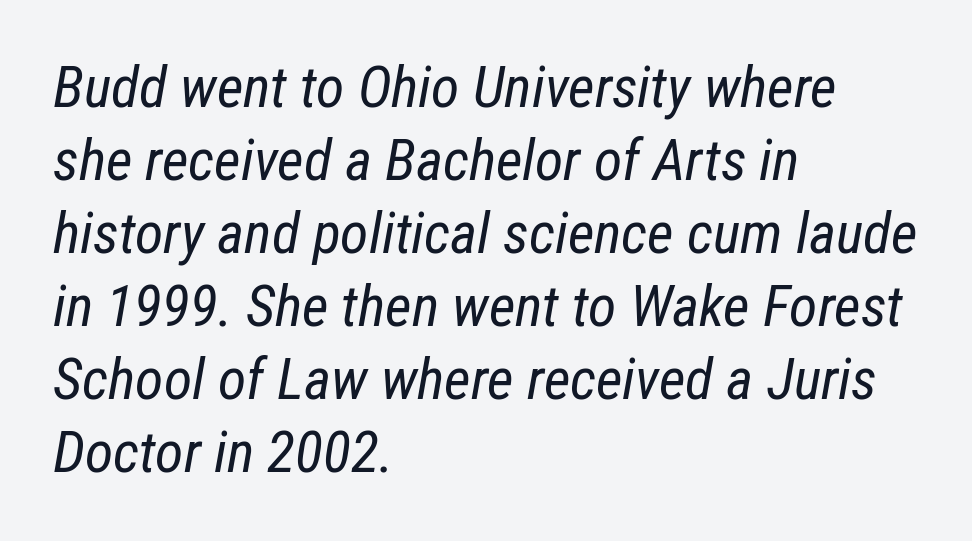
A bare baseline throughout the passage. A typesetter would call this leading conventional body-copy spacing. Default kerning and tracking; the words read as compact shapes. Think standard paragraph weight, or any step lighter than that. Italic: yes, the glyphs are oblique. The passage shown is typed in a proportional face where columns would drift.
